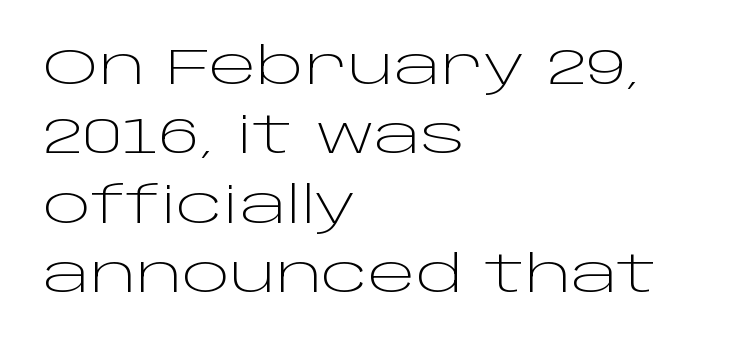
Q: Is the text bold? A: No.
Q: Is the text italic (slanted)? A: No, it is upright.
Q: Is the typeface a serif or a sans-serif typeface? A: Sans-serif.
Q: Is the text underlined? A: No.
Q: How is the paragraph aligned? A: Left-aligned.
Q: Is the spacing between letters normal or unusually wide? A: Normal.
Q: Is the spacing between lines tight, normal or loose? A: Normal.
Q: Width (condensed, normal, or wide)? A: Wide.
Q: Stroke contrast? A: Low.
Q: x-height? A: Large.
Q: Monospaced? A: No.
